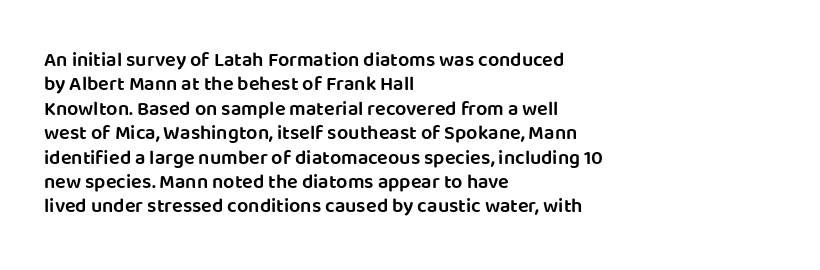
Q: Is the text bold? A: Semi-bold.
Q: Is the text italic (slanted)? A: No, it is upright.
Q: Is the text underlined? A: No.
Q: How is the paragraph aligned? A: Left-aligned.
Q: Is the spacing between letters normal or unusually wide? A: Normal.
